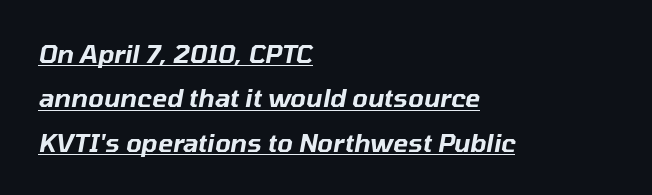
The image shows 25 px text type, italic (leaning right); set left-aligned, line spacing 1.78x, normal letter spacing, underlined.
